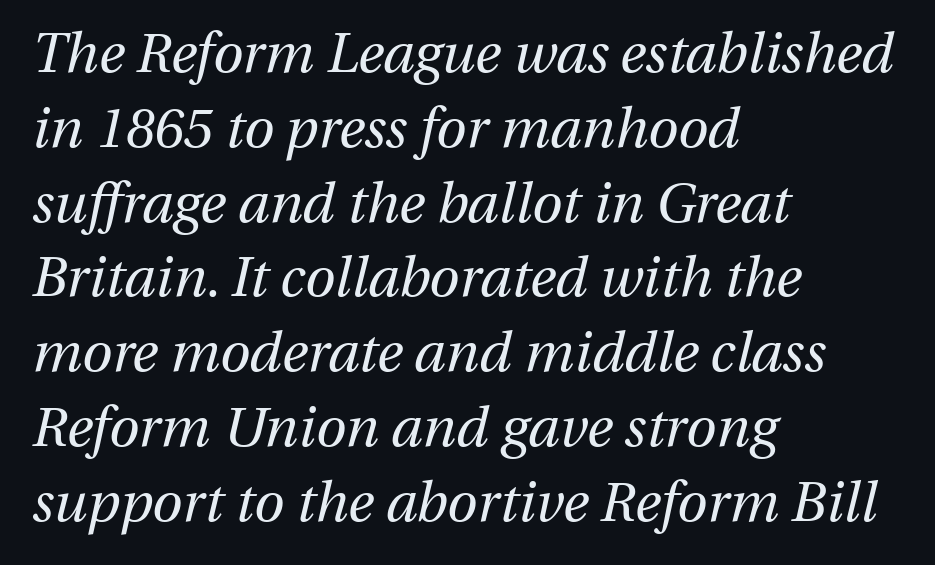
{"italic": "yes", "lean": "right", "slant_degrees": 13, "bold": "no", "weight": "regular", "width": "normal", "stroke_contrast": "medium", "x_height": "medium", "monospaced": "no", "underline": "no", "align": "left", "line_spacing": "normal", "line_spacing_ratio": 1.36, "letter_spacing": "normal", "letter_spacing_em": 0.0, "glyph_px": 55}
